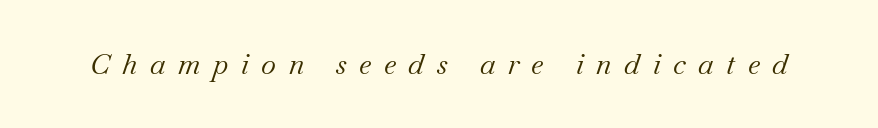
Q: Is the text bold? A: No.
Q: Is the text italic (slanted)? A: Yes, it leans right by about 18 degrees.
Q: Is the typeface a serif or a sans-serif typeface? A: Serif.
Q: Is the text underlined? A: No.
Q: Is the spacing between letters normal or unusually wide? A: Unusually wide.
Q: Width (condensed, normal, or wide)? A: Normal.
Q: Stroke contrast? A: Medium.
Q: x-height? A: Small.
Q: Monospaced? A: No.
